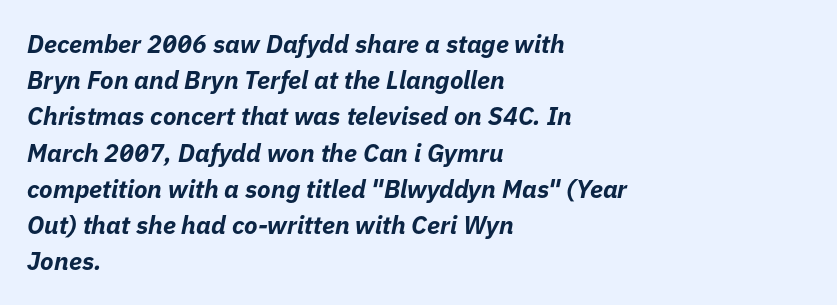
The image shows 25 px bold type, italic (leaning right); set left-aligned, normal line spacing (1.45x), normal letter spacing, not underlined.
